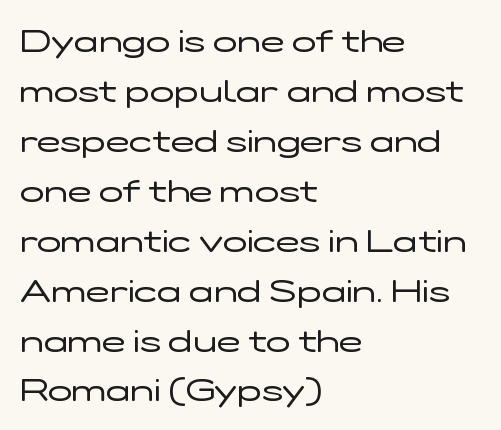
Q: Is the text bold? A: No.
Q: Is the text italic (slanted)? A: No, it is upright.
Q: Is the typeface a serif or a sans-serif typeface? A: Sans-serif.
Q: Is the text underlined? A: No.
Q: How is the paragraph aligned? A: Left-aligned.
Q: Is the spacing between letters normal or unusually wide? A: Normal.
Q: Is the spacing between lines tight, normal or loose? A: Normal.
Q: Width (condensed, normal, or wide)? A: Wide.
Q: Stroke contrast? A: Low.
Q: x-height? A: Medium.
Q: Monospaced? A: No.
